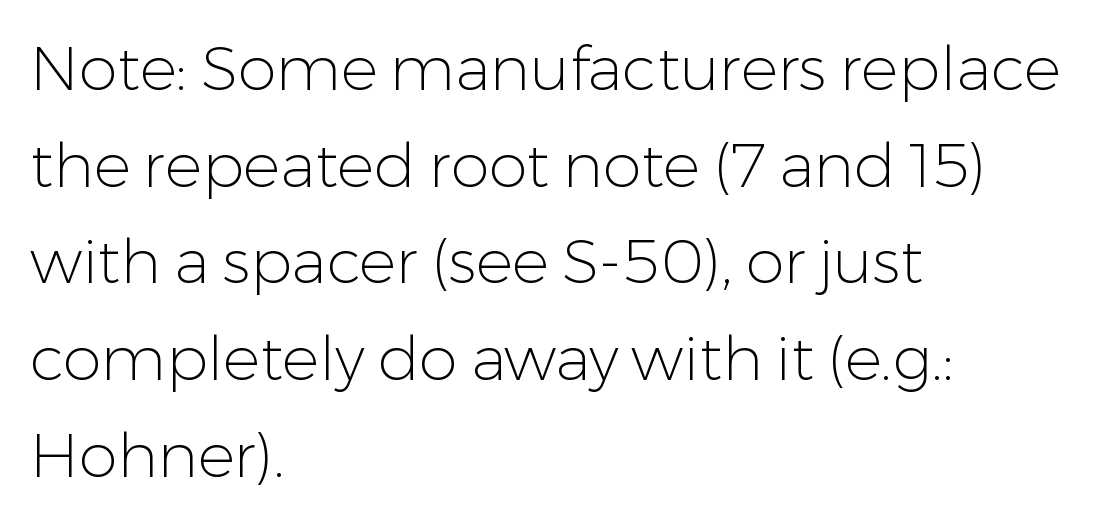
{"serif": "no", "italic": "no", "bold": "no", "weight": "light", "width": "normal", "stroke_contrast": "low", "x_height": "medium", "monospaced": "no", "underline": "no", "align": "left", "line_spacing": "normal", "line_spacing_ratio": 1.56, "letter_spacing": "normal", "letter_spacing_em": 0.0, "glyph_px": 62}
